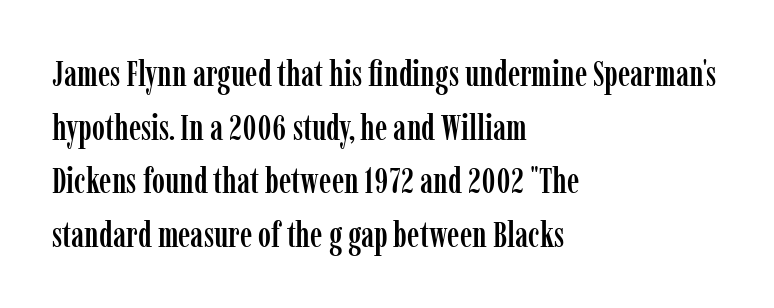
{"serif": "yes", "italic": "no", "width": "condensed", "stroke_contrast": "low", "x_height": "medium", "monospaced": "no", "underline": "no", "align": "left", "line_spacing": "normal", "line_spacing_ratio": 1.53, "letter_spacing": "normal", "letter_spacing_em": 0.0, "glyph_px": 35}
